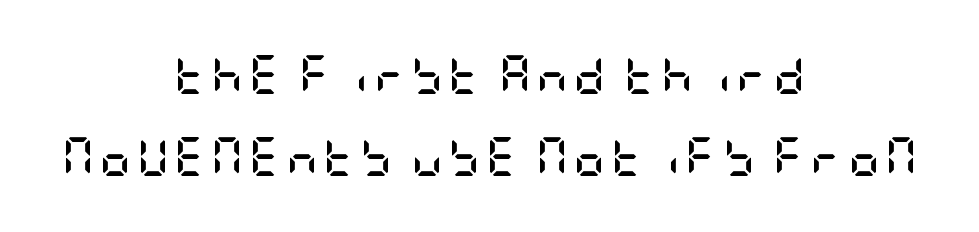
Q: Is the text bold? A: Yes.
Q: Is the text italic (slanted)? A: No, it is upright.
Q: Is the typeface a serif or a sans-serif typeface? A: Sans-serif.
Q: Is the text underlined? A: No.
Q: How is the paragraph aligned? A: Centered.
Q: Is the spacing between lines tight, normal or loose? A: Loose.
Q: Width (condensed, normal, or wide)? A: Condensed.
Q: Stroke contrast? A: Low.
Q: x-height? A: Large.
